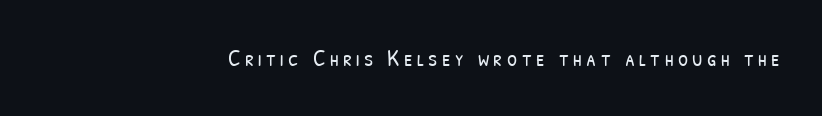
Q: Is the text bold? A: No.
Q: Is the text underlined? A: No.
Q: How is the paragraph aligned? A: Right-aligned.
